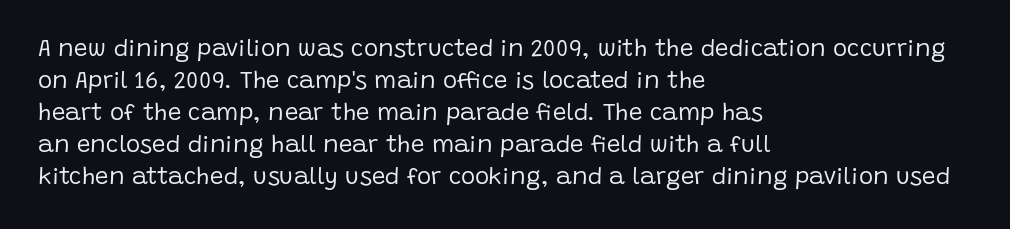
{"italic": "no", "bold": "no", "underline": "no", "align": "left", "line_spacing": "normal", "line_spacing_ratio": 1.33, "letter_spacing": "normal", "letter_spacing_em": 0.0, "glyph_px": 24}
